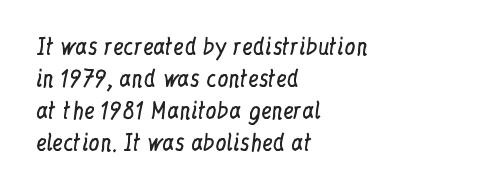
Q: Is the text bold? A: No.
Q: Is the text italic (slanted)? A: Yes.
Q: Is the text underlined? A: No.
Q: How is the paragraph aligned? A: Left-aligned.
Q: Is the spacing between letters normal or unusually wide? A: Normal.
Q: Is the spacing between lines tight, normal or loose? A: Normal.
